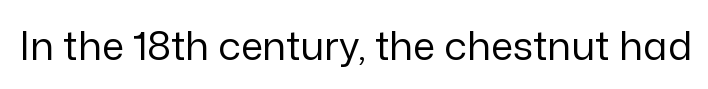
{"serif": "no", "italic": "no", "bold": "no", "weight": "regular", "width": "normal", "stroke_contrast": "low", "x_height": "medium", "monospaced": "no", "underline": "no", "letter_spacing": "normal", "letter_spacing_em": 0.0, "glyph_px": 40}
